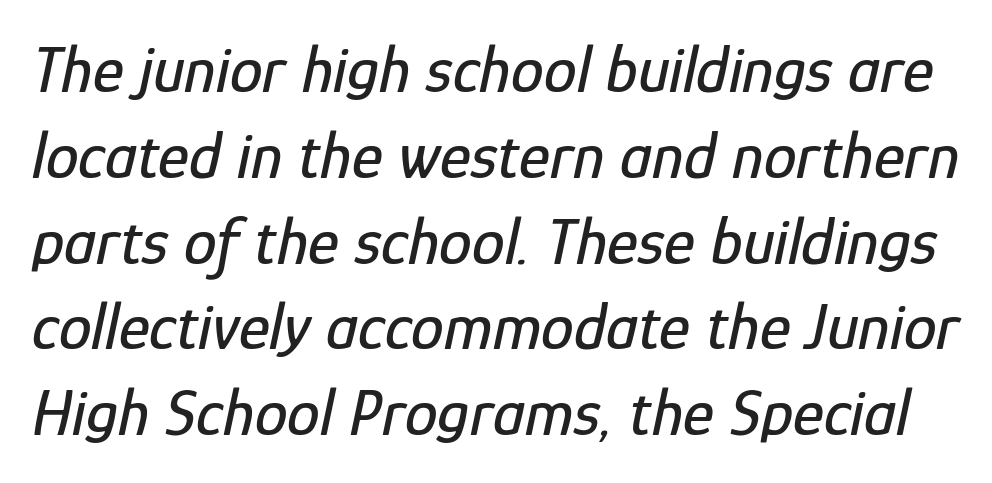
{"italic": "yes", "lean": "right", "slant_degrees": 12, "width": "condensed", "stroke_contrast": "low", "x_height": "medium", "monospaced": "no", "underline": "no", "line_spacing": "normal", "line_spacing_ratio": 1.3, "letter_spacing": "normal", "letter_spacing_em": 0.0, "glyph_px": 66}
